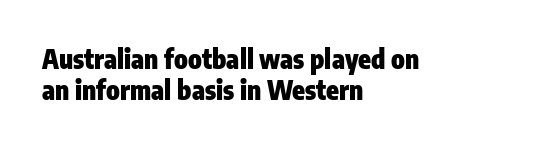
The typesetting leans heavy: a genuine bold. These lines were composed using upright roman letters. Descenders are the only things crossing below the line. Standard letterfit; no display-style spreading of the glyphs. Line starts are locked; line ends wander.
